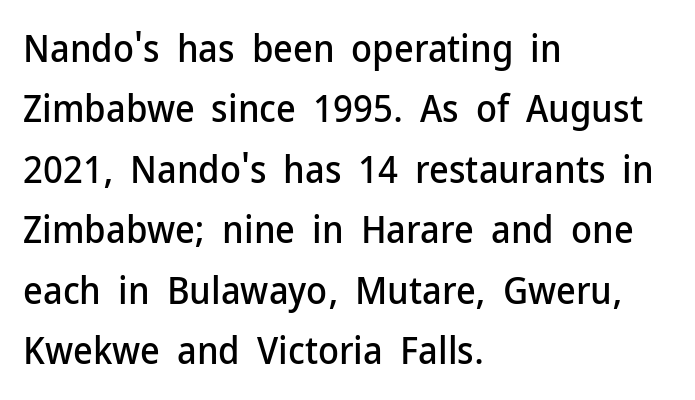
The image shows 38 px sans-serif type, upright; set left-aligned, normal line spacing (1.59x), normal letter spacing, not underlined; low stroke contrast and a medium x-height.
